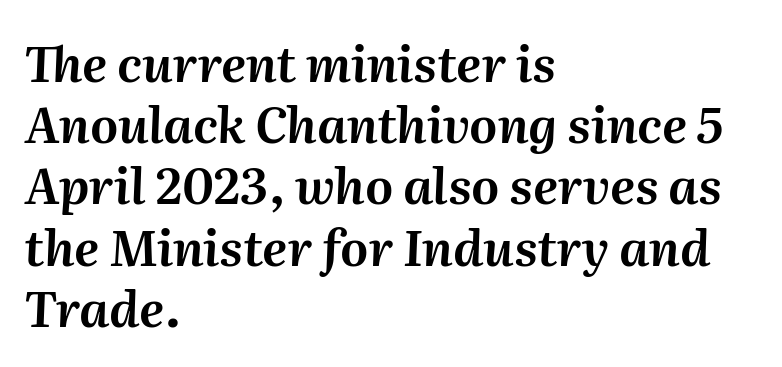
The image shows 49 px text type, italic (leaning right); set left-aligned, normal line spacing (1.25x), normal letter spacing, not underlined; medium stroke contrast and a medium x-height.
